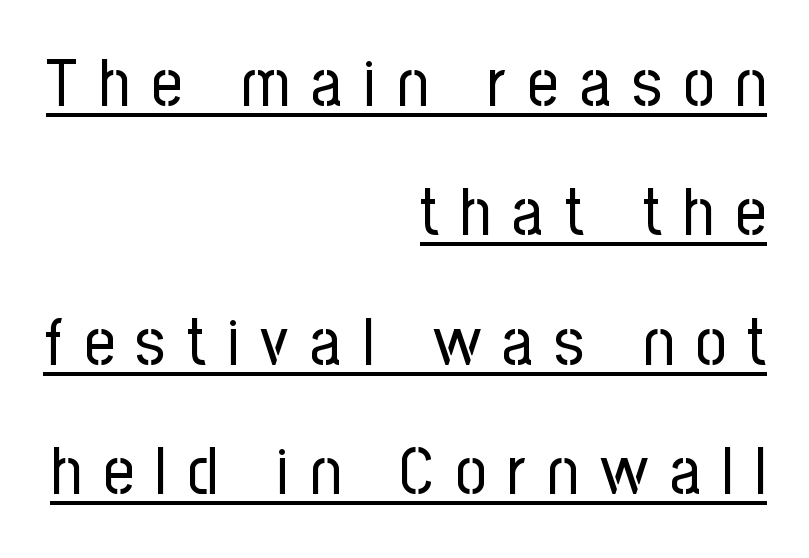
{"serif": "no", "italic": "no", "bold": "no", "weight": "regular", "width": "condensed", "stroke_contrast": "low", "x_height": "medium", "monospaced": "no", "underline": "yes", "align": "right", "line_spacing": "loose", "line_spacing_ratio": 1.93, "letter_spacing": "wide", "letter_spacing_em": 0.32, "glyph_px": 67}
